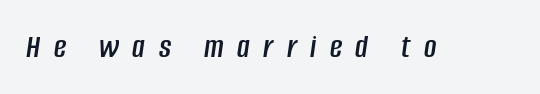
{"italic": "yes", "lean": "right", "slant_degrees": 8, "width": "condensed", "stroke_contrast": "low", "x_height": "large", "monospaced": "no", "underline": "no", "letter_spacing": "wide", "letter_spacing_em": 0.4, "glyph_px": 34}
